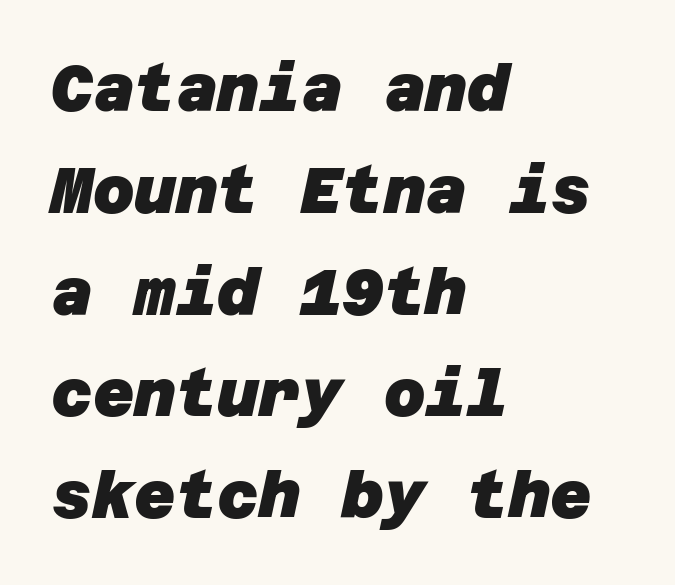
The image shows 64 px heavy sans-serif type; set left-aligned, normal line spacing (1.59x), normal letter spacing, not underlined; low stroke contrast and a large x-height.
